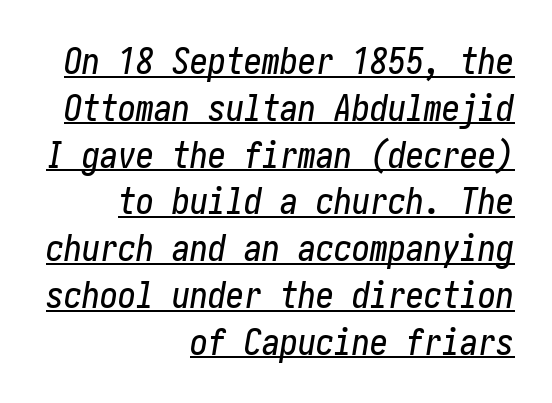
The ragged edge is on the left, which tells us the setting is flush right. Vertical spacing — default. The face used here is rendered with its standard letterfit. The lettering is marked with a stroke running underneath it. In terms of posture, this sample is oblique.
